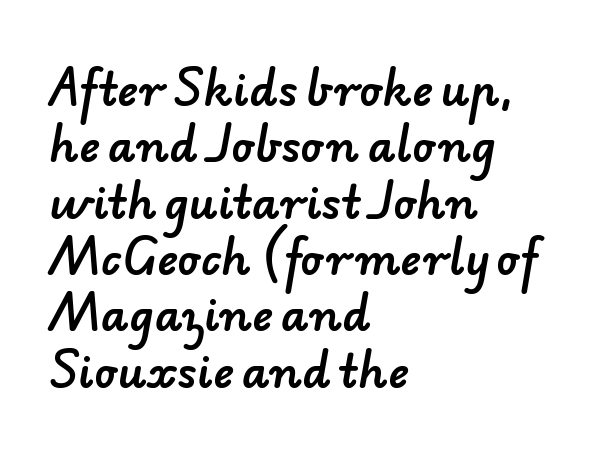
The letterforms sit shoulder to shoulder at normal distance. The letters advance in unequal steps, a hallmark of proportional type. Descender tails drop into unmarked territory. Honestly, the row spacing looks completely unremarkable. Does the type have serifs? No, each stem ends abruptly. Which margin do the lines hug? The left one — the right edge is uneven.
